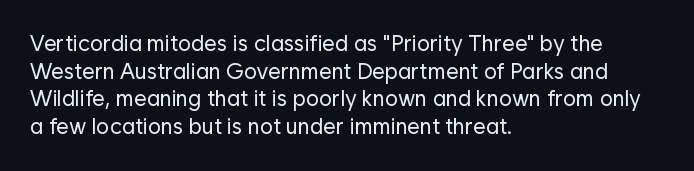
The image shows 22 px text type, upright; set left-aligned, normal line spacing (1.26x), normal letter spacing, not underlined.
